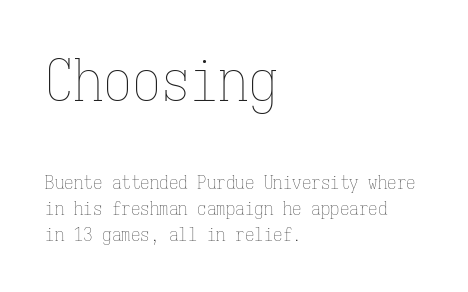
{"italic": "no", "bold": "no", "weight": "thin", "width": "condensed", "stroke_contrast": "low", "x_height": "medium", "monospaced": "yes", "underline": "no", "align": "left", "line_spacing": "normal", "line_spacing_ratio": 1.36, "letter_spacing": "normal", "letter_spacing_em": 0.0, "larger_block": "first", "size_ratio": 3.05, "glyph_px": 58}
